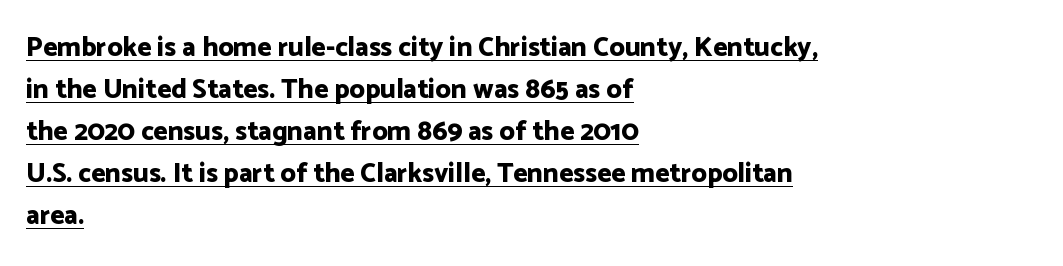
{"italic": "no", "bold": "yes", "underline": "yes", "align": "left", "line_spacing": "normal", "line_spacing_ratio": 1.56, "letter_spacing": "normal", "letter_spacing_em": 0.0, "glyph_px": 27}
